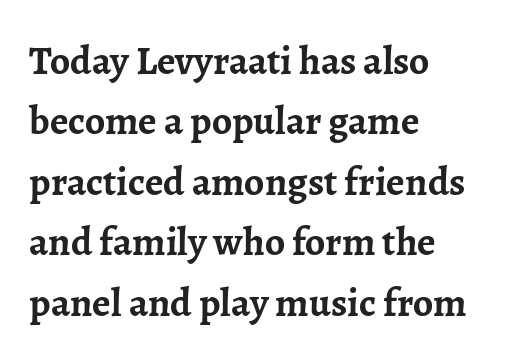
The image shows 40 px semibold serif type, upright; set left-aligned, normal line spacing (1.51x), normal letter spacing, not underlined; low stroke contrast and a medium x-height.
